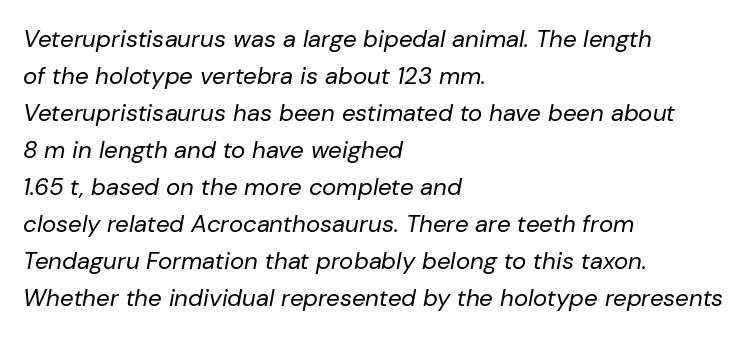
The image shows 24 px text type, italic (leaning right); set left-aligned, normal line spacing (1.54x), normal letter spacing, not underlined.
